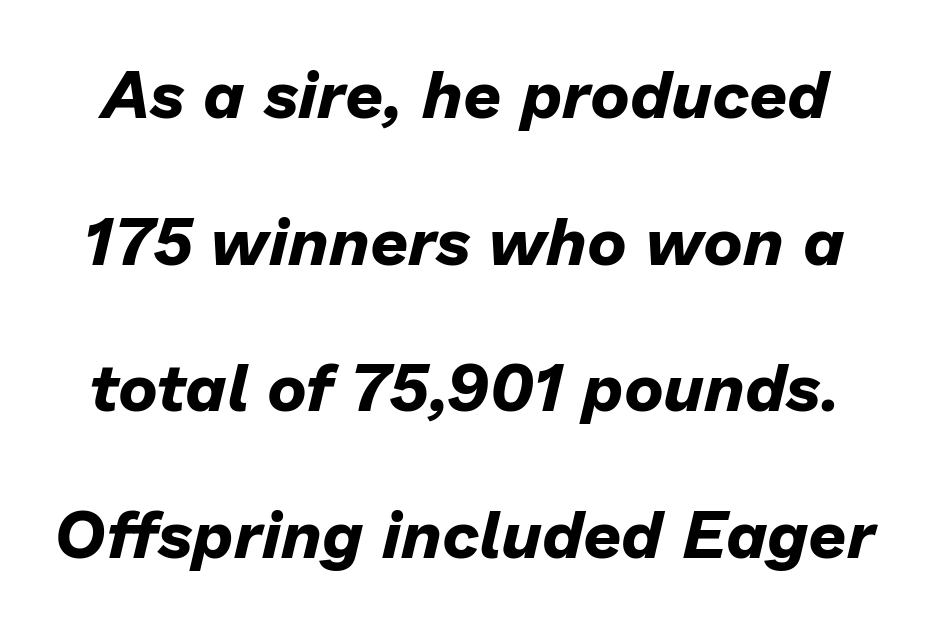
Q: Is the text bold? A: Yes.
Q: Is the text italic (slanted)? A: Yes, it leans right by about 13 degrees.
Q: Is the text underlined? A: No.
Q: Is the spacing between letters normal or unusually wide? A: Normal.
Q: Is the spacing between lines tight, normal or loose? A: Loose.
Q: Width (condensed, normal, or wide)? A: Normal.
Q: Stroke contrast? A: Low.
Q: x-height? A: Medium.
Q: Monospaced? A: No.
